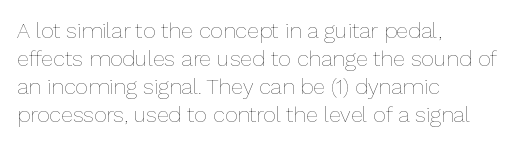
Q: Is the text bold? A: No.
Q: Is the text italic (slanted)? A: No, it is upright.
Q: Is the text underlined? A: No.
Q: How is the paragraph aligned? A: Left-aligned.
Q: Is the spacing between letters normal or unusually wide? A: Normal.
Q: Is the spacing between lines tight, normal or loose? A: Normal.
